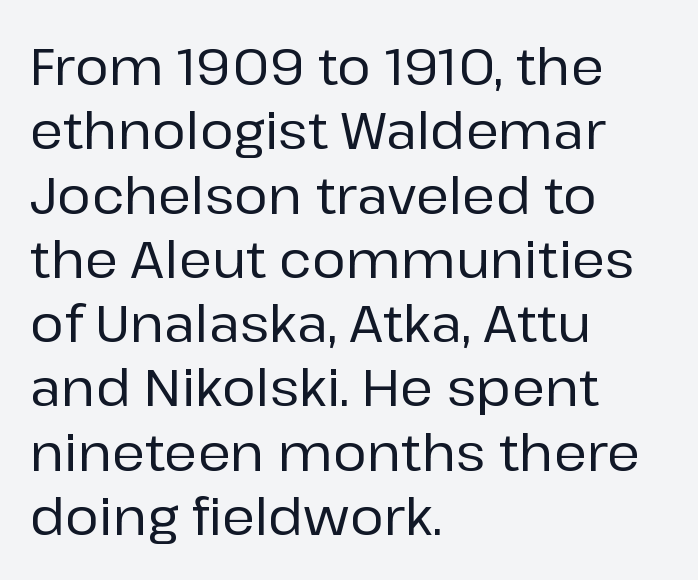
{"serif": "no", "italic": "no", "width": "normal", "stroke_contrast": "low", "x_height": "medium", "monospaced": "no", "underline": "no", "align": "left", "line_spacing": "normal", "line_spacing_ratio": 1.26, "letter_spacing": "normal", "letter_spacing_em": 0.0, "glyph_px": 51}
